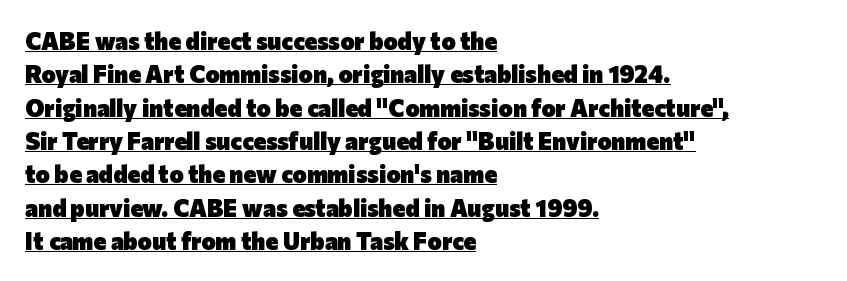
The image shows 24 px bold type, upright; set left-aligned, normal line spacing (1.39x), normal letter spacing, underlined.
